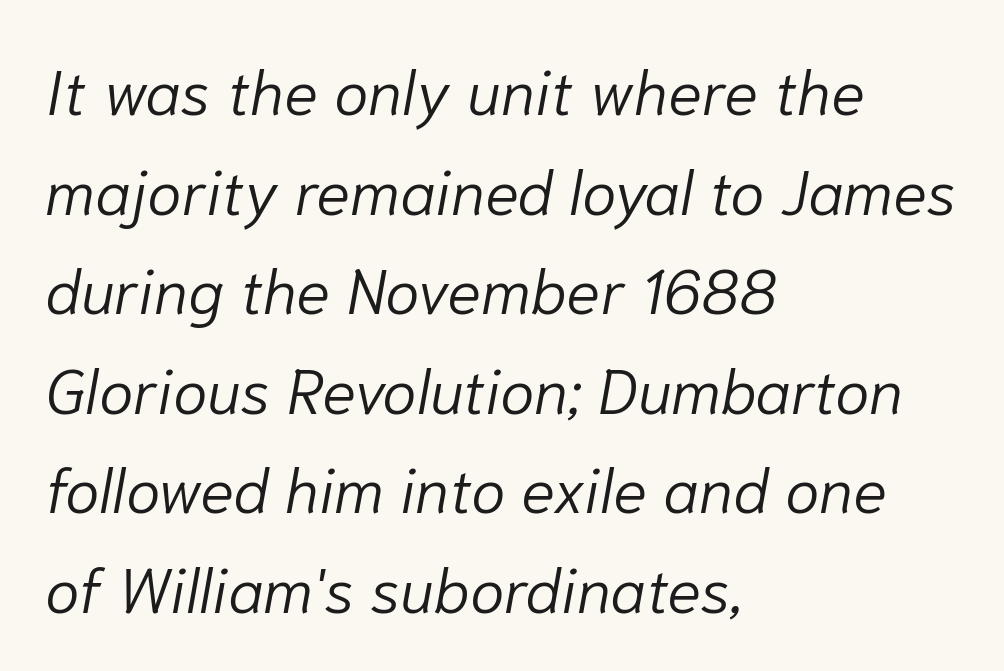
Think of a printed novel: that variable character pitch is what you see here. Check under the words: just untouched page. The horizontal fit of the characters is conventional and even. This sample uses an oblique cut, with every glyph tilted off the vertical.
